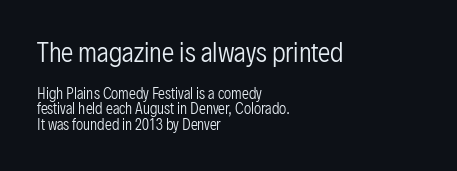
The image shows 25 px text type, upright; set left-aligned, tight line spacing (1.11x), normal letter spacing, not underlined; the first (top) block is 1.79x larger.
